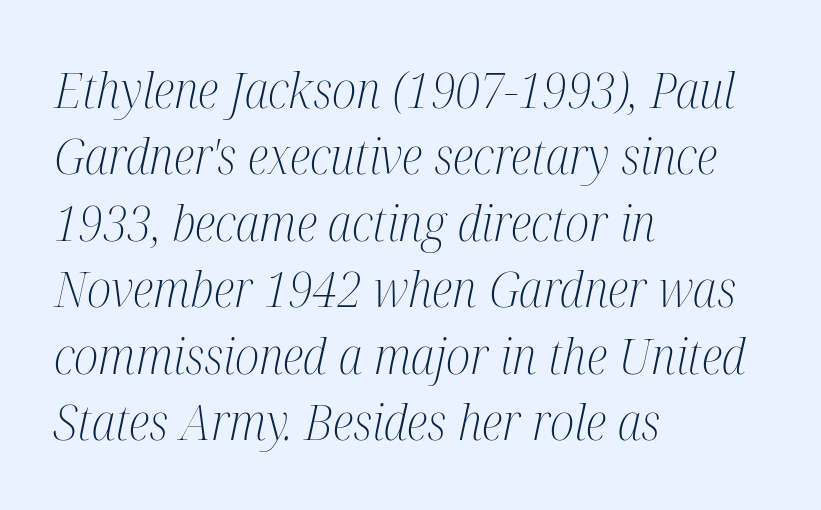
{"serif": "yes", "italic": "yes", "lean": "right", "slant_degrees": 12, "bold": "no", "weight": "light", "width": "condensed", "stroke_contrast": "medium", "x_height": "medium", "monospaced": "no", "underline": "no", "align": "left", "line_spacing": "normal", "line_spacing_ratio": 1.33, "letter_spacing": "normal", "letter_spacing_em": 0.0, "glyph_px": 50}
